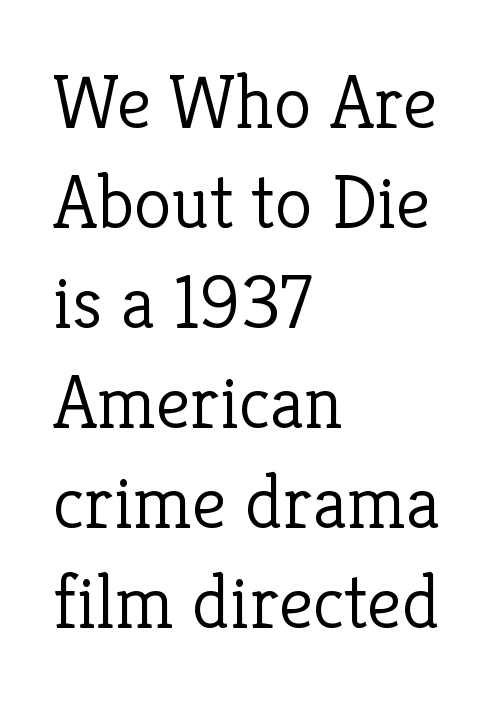
{"serif": "yes", "italic": "no", "bold": "no", "weight": "light", "width": "normal", "stroke_contrast": "low", "x_height": "medium", "monospaced": "no", "underline": "no", "align": "left", "line_spacing": "normal", "line_spacing_ratio": 1.3, "letter_spacing": "normal", "letter_spacing_em": 0.0, "glyph_px": 77}
